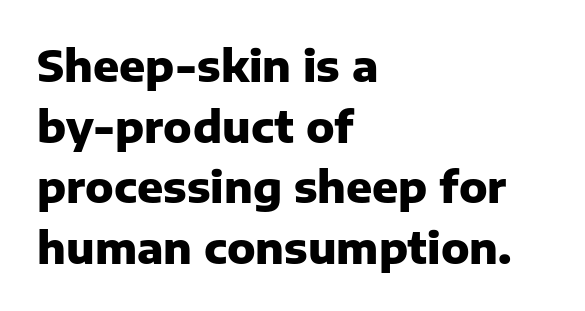
Q: Is the text bold? A: Yes.
Q: Is the text italic (slanted)? A: No, it is upright.
Q: Is the typeface a serif or a sans-serif typeface? A: Sans-serif.
Q: Is the text underlined? A: No.
Q: How is the paragraph aligned? A: Left-aligned.
Q: Is the spacing between letters normal or unusually wide? A: Normal.
Q: Is the spacing between lines tight, normal or loose? A: Normal.
Q: Width (condensed, normal, or wide)? A: Normal.
Q: Stroke contrast? A: Low.
Q: x-height? A: Medium.
Q: Monospaced? A: No.
